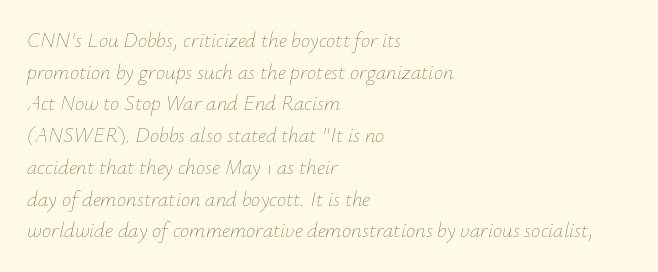
{"italic": "yes", "lean": "right", "slant_degrees": 12, "bold": "no", "underline": "no", "align": "left", "line_spacing": "normal", "line_spacing_ratio": 1.51, "letter_spacing": "normal", "letter_spacing_em": 0.0, "glyph_px": 21}
